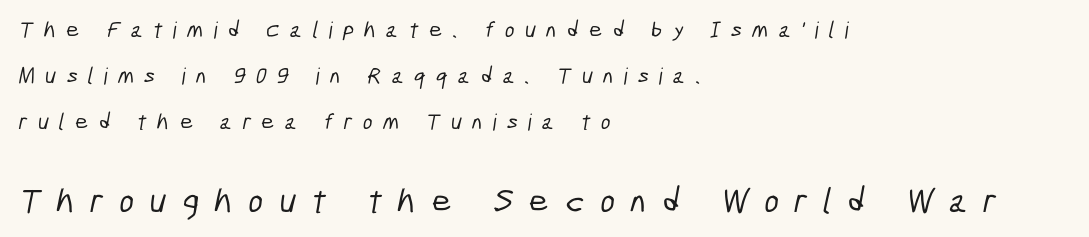
Each line starts at the same left margin while the right side varies. In terms of leading, this rendering errs on the spacious side. The rendering uses natural spacing where letterforms have individual widths. Unlike a traditional serif, this face leaves its strokes unadorned. Between these two stacked blocks, the lower one wins on size. The area under the type is left untouched.
